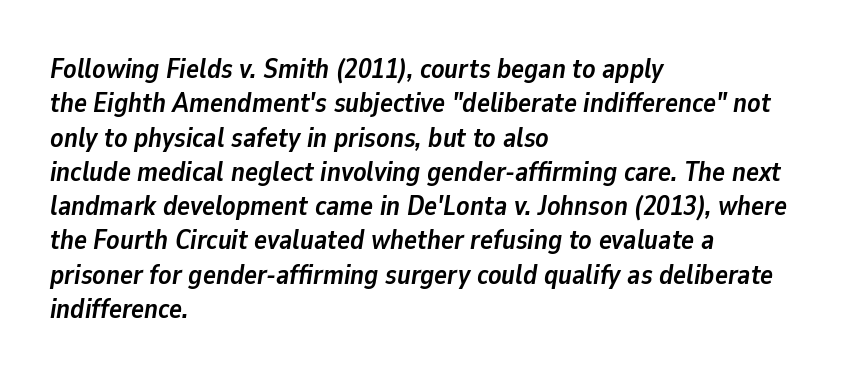
{"italic": "yes", "lean": "right", "slant_degrees": 9, "bold": "yes", "underline": "no", "align": "left", "line_spacing": "normal", "line_spacing_ratio": 1.27, "letter_spacing": "normal", "letter_spacing_em": 0.0, "glyph_px": 27}
